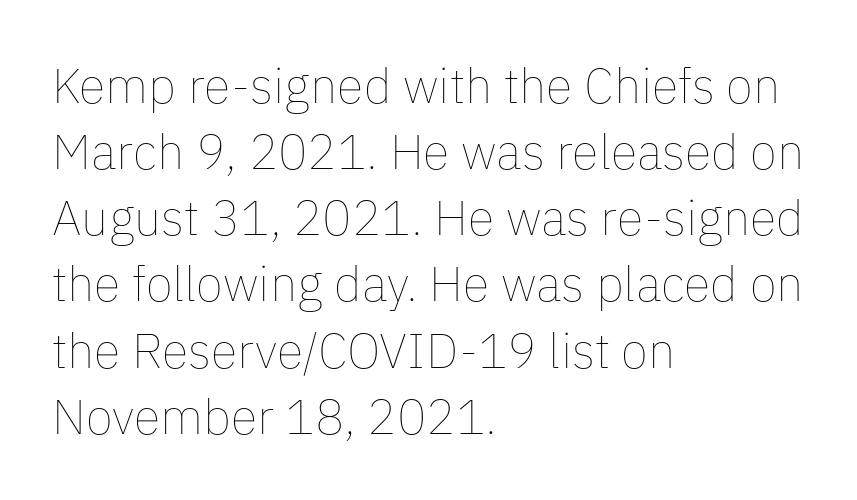
Q: Is the text bold? A: No.
Q: Is the text italic (slanted)? A: No, it is upright.
Q: Is the text underlined? A: No.
Q: How is the paragraph aligned? A: Left-aligned.
Q: Is the spacing between letters normal or unusually wide? A: Normal.
Q: Is the spacing between lines tight, normal or loose? A: Normal.
Q: Width (condensed, normal, or wide)? A: Normal.
Q: Stroke contrast? A: Low.
Q: x-height? A: Medium.
Q: Monospaced? A: No.
